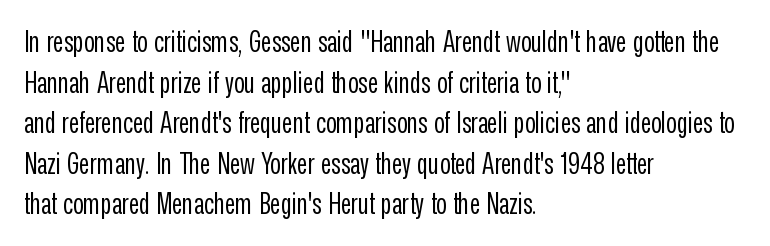
Type style note: lacks serifs. This is the regular roman posture of the typeface. Clear beneath every line of the passage. The space between consecutive lines is moderate. The passage is arranged the way most books set body copy — flush left. The rendering uses natural spacing where letterforms have individual widths.
